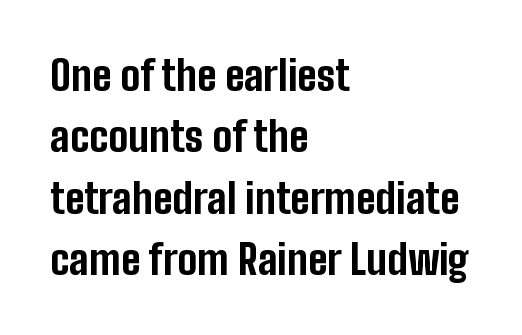
{"serif": "no", "italic": "no", "bold": "yes", "weight": "bold", "width": "condensed", "stroke_contrast": "low", "x_height": "medium", "monospaced": "no", "underline": "no", "align": "left", "line_spacing": "normal", "line_spacing_ratio": 1.5, "letter_spacing": "normal", "letter_spacing_em": 0.0, "glyph_px": 41}
